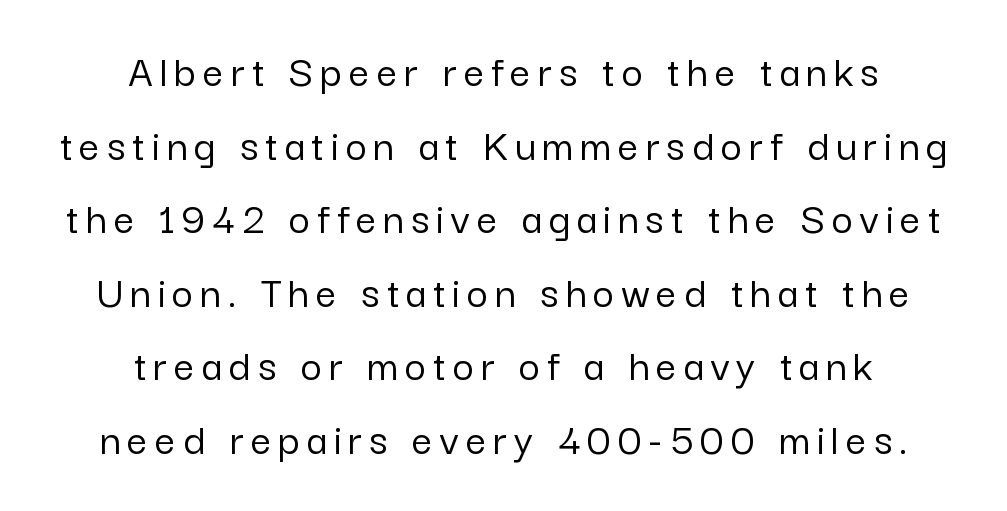
{"serif": "no", "italic": "no", "width": "normal", "stroke_contrast": "low", "x_height": "medium", "monospaced": "no", "underline": "no", "align": "center", "line_spacing": "normal", "line_spacing_ratio": 1.6, "glyph_px": 46}
